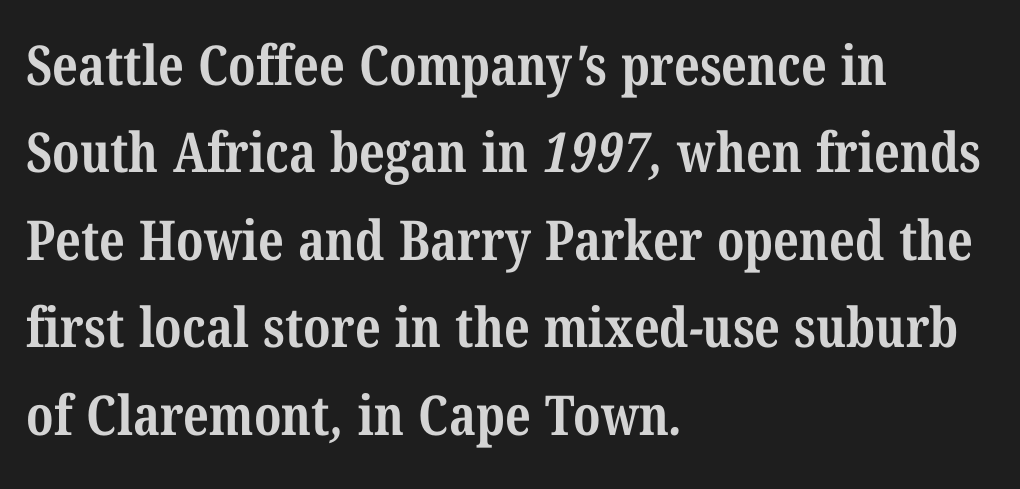
Q: Is the text bold? A: Yes.
Q: Is the typeface a serif or a sans-serif typeface? A: Serif.
Q: Is the text underlined? A: No.
Q: How is the paragraph aligned? A: Left-aligned.
Q: Is the spacing between letters normal or unusually wide? A: Normal.
Q: Is the spacing between lines tight, normal or loose? A: Normal.
Q: Width (condensed, normal, or wide)? A: Condensed.
Q: Stroke contrast? A: Medium.
Q: x-height? A: Medium.
Q: Monospaced? A: No.
